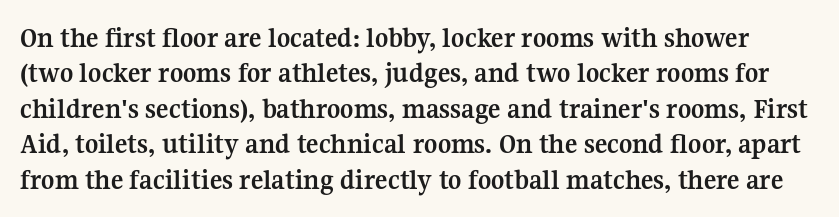
Do the characters align in a grid? No, the font is proportional. Each glyph is drawn with heavy, bold strokes. In terms of letterform style, serifs are clearly present. Only glyphs here, with clear space below each row. Style check: upright. Short note: letters normally spaced.
